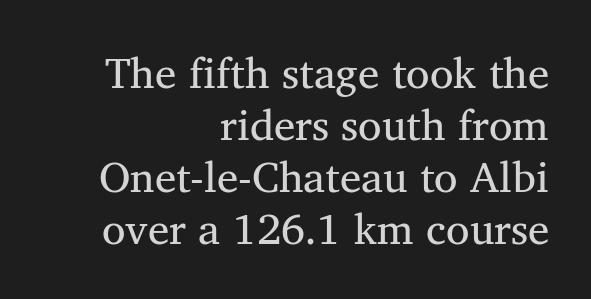
The image shows 43 px serif type; set right-aligned, line spacing 1.21x, normal letter spacing, not underlined; medium stroke contrast and a medium x-height.
